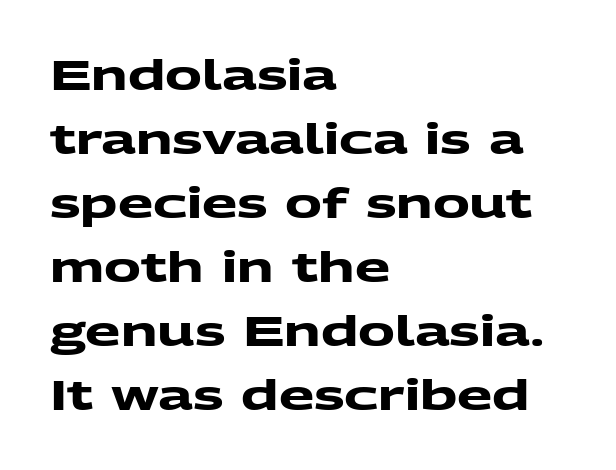
Q: Is the text bold? A: Yes.
Q: Is the typeface a serif or a sans-serif typeface? A: Sans-serif.
Q: Is the text underlined? A: No.
Q: How is the paragraph aligned? A: Left-aligned.
Q: Is the spacing between letters normal or unusually wide? A: Normal.
Q: Is the spacing between lines tight, normal or loose? A: Normal.
Q: Width (condensed, normal, or wide)? A: Wide.
Q: Stroke contrast? A: Medium.
Q: x-height? A: Medium.
Q: Monospaced? A: No.
